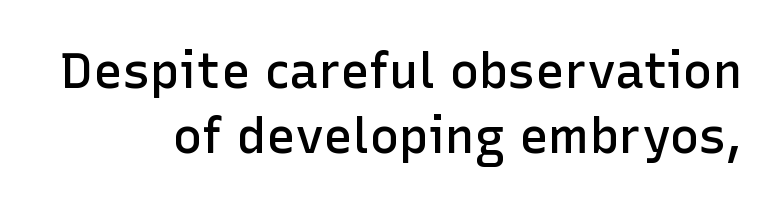
Q: Is the text bold? A: Semi-bold.
Q: Is the text italic (slanted)? A: No, it is upright.
Q: Is the typeface a serif or a sans-serif typeface? A: Sans-serif.
Q: Is the text underlined? A: No.
Q: Is the spacing between letters normal or unusually wide? A: Normal.
Q: Is the spacing between lines tight, normal or loose? A: Normal.
Q: Width (condensed, normal, or wide)? A: Normal.
Q: Stroke contrast? A: Low.
Q: x-height? A: Medium.
Q: Monospaced? A: No.
